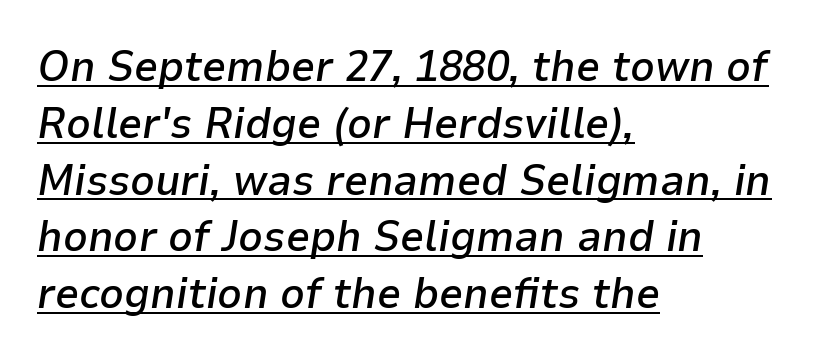
{"italic": "yes", "lean": "right", "slant_degrees": 9, "bold": "semi", "weight": "semibold", "width": "normal", "stroke_contrast": "low", "x_height": "medium", "monospaced": "no", "underline": "yes", "align": "left", "line_spacing": "normal", "line_spacing_ratio": 1.32, "letter_spacing": "normal", "letter_spacing_em": 0.0, "glyph_px": 43}
